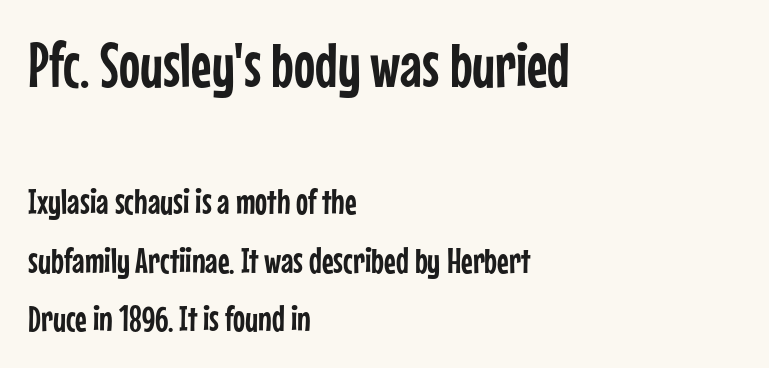
The image shows 63 px condensed sans-serif type, upright; set left-aligned, normal line spacing (1.62x), normal letter spacing, not underlined; the first (top) block is 1.75x larger; low stroke contrast and a medium x-height.
